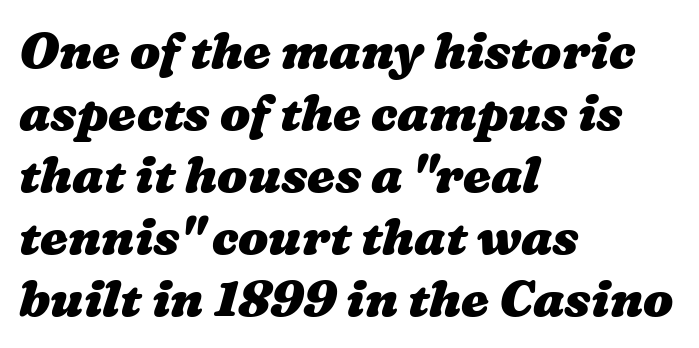
{"bold": "yes", "weight": "heavy", "width": "wide", "stroke_contrast": "medium", "x_height": "medium", "monospaced": "no", "underline": "no", "align": "left", "line_spacing_ratio": 1.24, "letter_spacing": "normal", "letter_spacing_em": 0.0, "glyph_px": 50}
